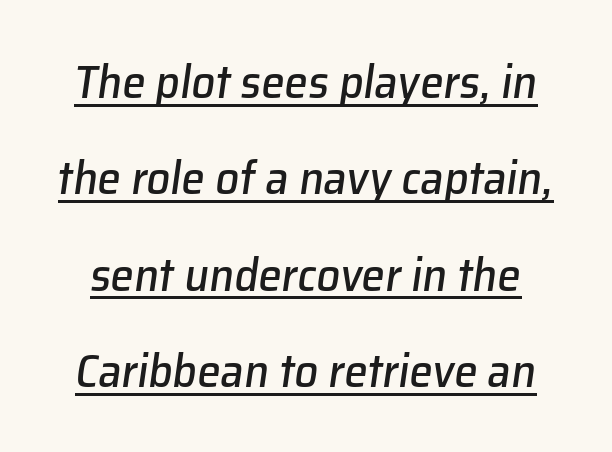
{"italic": "yes", "lean": "right", "slant_degrees": 8, "width": "normal", "stroke_contrast": "low", "x_height": "medium", "monospaced": "no", "underline": "yes", "line_spacing": "loose", "line_spacing_ratio": 2.05, "letter_spacing": "normal", "letter_spacing_em": 0.0, "glyph_px": 47}
